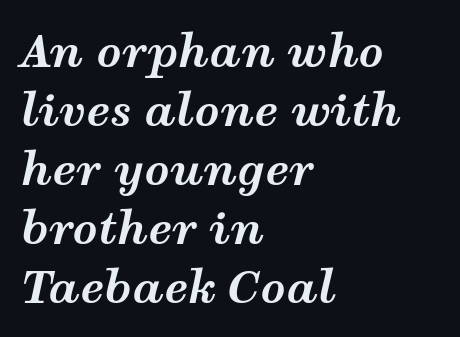
{"italic": "yes", "lean": "right", "slant_degrees": 12, "bold": "yes", "weight": "bold", "width": "wide", "stroke_contrast": "medium", "x_height": "medium", "monospaced": "no", "underline": "no", "align": "left", "line_spacing": "normal", "line_spacing_ratio": 1.34, "letter_spacing": "normal", "letter_spacing_em": 0.0, "glyph_px": 44}
